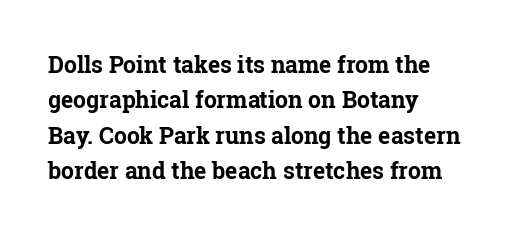
Q: Is the text bold? A: Yes.
Q: Is the text italic (slanted)? A: No, it is upright.
Q: Is the text underlined? A: No.
Q: How is the paragraph aligned? A: Left-aligned.
Q: Is the spacing between letters normal or unusually wide? A: Normal.
Q: Is the spacing between lines tight, normal or loose? A: Normal.
